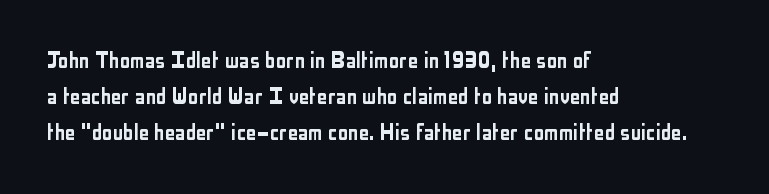
The image shows 26 px text type, upright; set left-aligned, normal line spacing (1.39x), normal letter spacing, not underlined.
